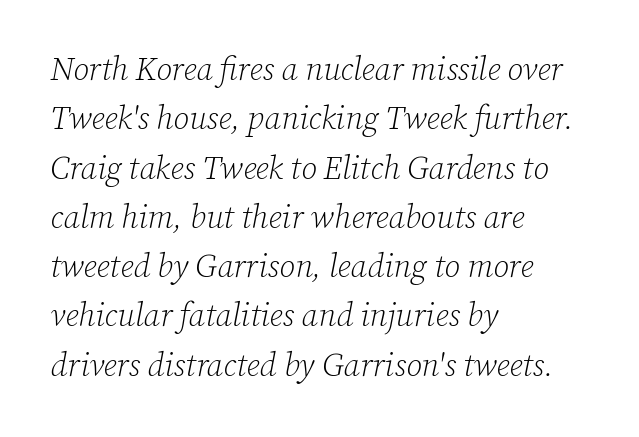
{"serif": "yes", "italic": "yes", "lean": "right", "slant_degrees": 12, "bold": "no", "weight": "light", "width": "normal", "stroke_contrast": "low", "x_height": "medium", "monospaced": "no", "underline": "no", "align": "left", "line_spacing": "normal", "line_spacing_ratio": 1.54, "letter_spacing": "normal", "letter_spacing_em": 0.0, "glyph_px": 32}
